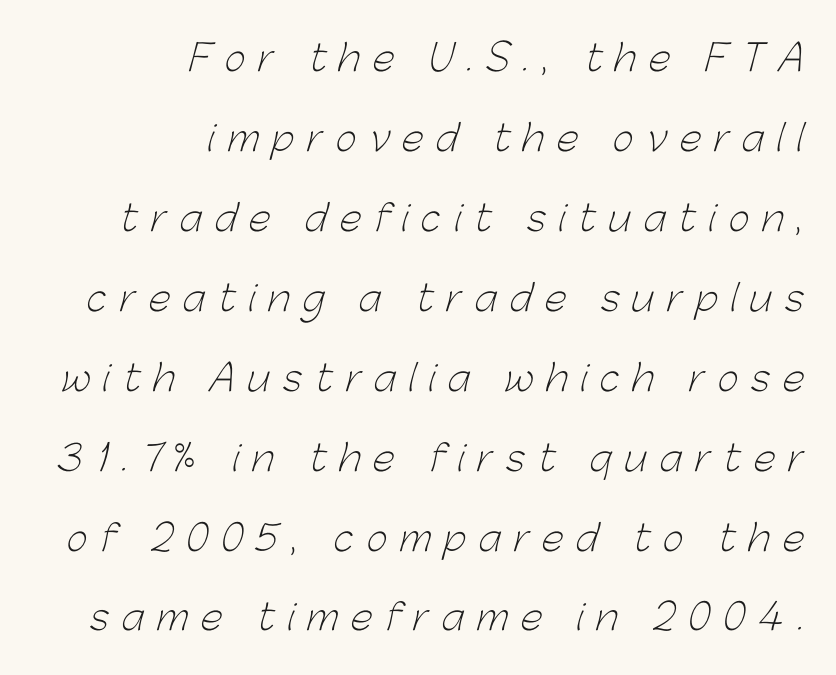
The image shows 36 px light sans-serif type; set right-aligned, loose line spacing (2.22x), unusually wide letter spacing (+0.35 em), not underlined; low stroke contrast and a medium x-height.
